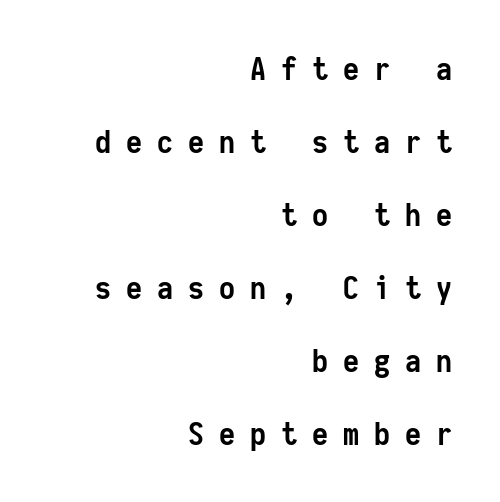
The image shows 32 px semibold, condensed sans-serif type, upright, monospaced; set right-aligned, loose line spacing (2.28x), unusually wide letter spacing (+0.47 em), not underlined; low stroke contrast and a medium x-height.
